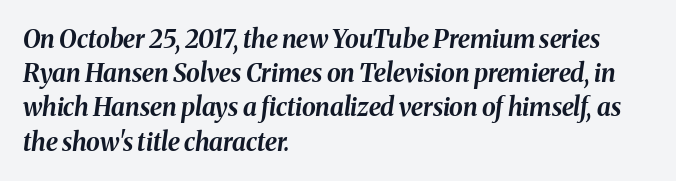
Q: Is the text bold? A: Yes.
Q: Is the text italic (slanted)? A: Yes, it leans right by about 8 degrees.
Q: Is the text underlined? A: No.
Q: How is the paragraph aligned? A: Left-aligned.
Q: Is the spacing between letters normal or unusually wide? A: Normal.
Q: Is the spacing between lines tight, normal or loose? A: Normal.
